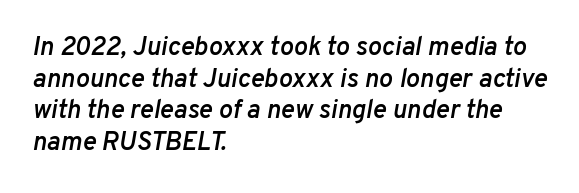
Q: Is the text bold? A: Semi-bold.
Q: Is the text italic (slanted)? A: Yes, it leans right by about 10 degrees.
Q: Is the text underlined? A: No.
Q: How is the paragraph aligned? A: Left-aligned.
Q: Is the spacing between letters normal or unusually wide? A: Normal.
